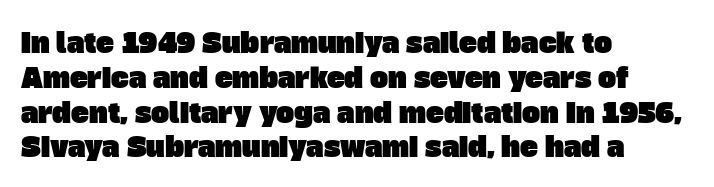
Only glyphs here, with clear space below each row. Students, note that the glyphs here touch the page at normal intervals. Regular leading. The ragged edge is on the right, which tells us the setting is flush left.
